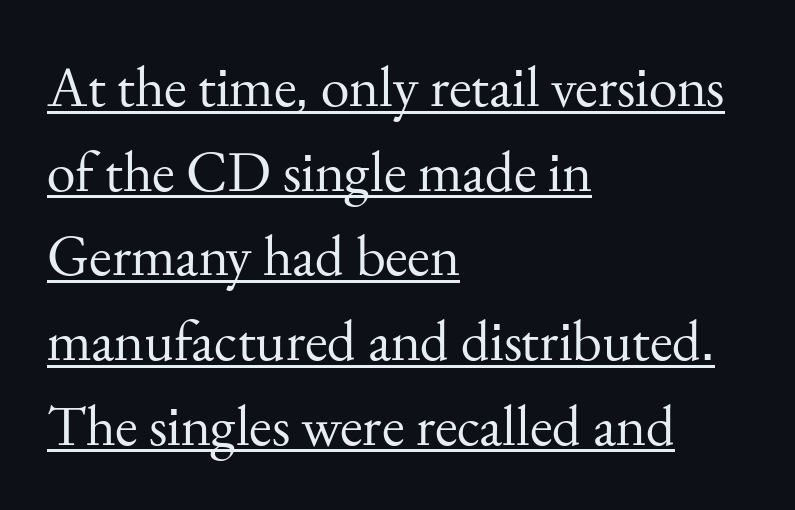
The image shows 58 px regular-weight serif type, upright; set left-aligned, normal line spacing (1.46x), normal letter spacing, underlined; medium stroke contrast and a small x-height.
